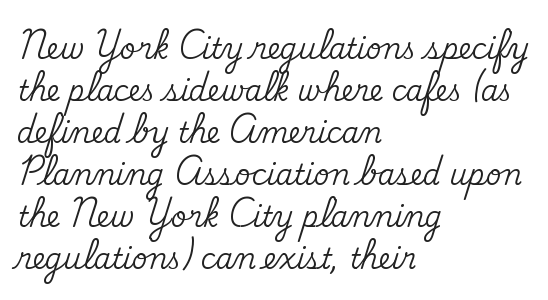
The image shows 28 px text type; set left-aligned, normal line spacing (1.5x), normal letter spacing, not underlined; medium stroke contrast and a small x-height.
